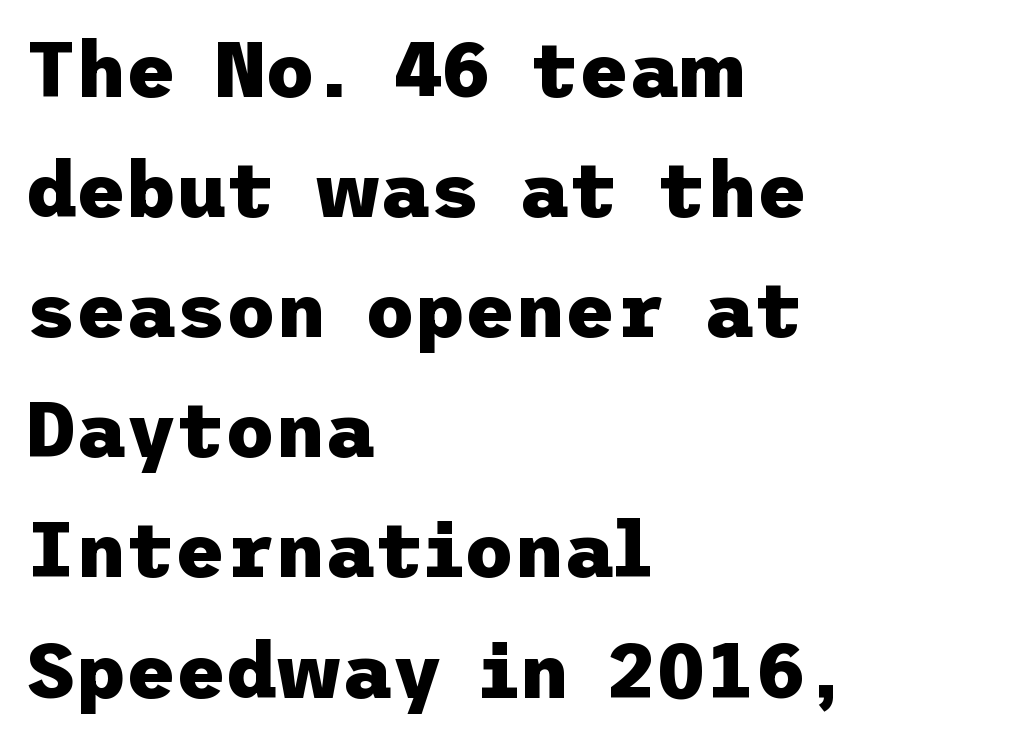
Q: Is the text bold? A: Yes.
Q: Is the text italic (slanted)? A: No, it is upright.
Q: Is the typeface a serif or a sans-serif typeface? A: Sans-serif.
Q: Is the text underlined? A: No.
Q: How is the paragraph aligned? A: Left-aligned.
Q: Is the spacing between letters normal or unusually wide? A: Normal.
Q: Is the spacing between lines tight, normal or loose? A: Normal.
Q: Width (condensed, normal, or wide)? A: Normal.
Q: Stroke contrast? A: Low.
Q: x-height? A: Medium.
